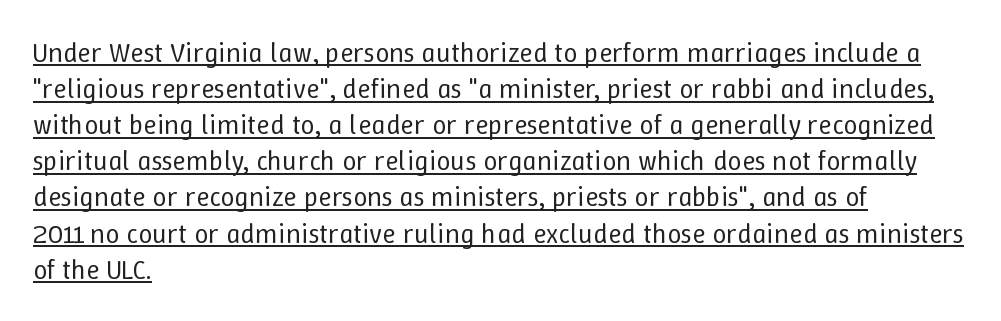
This sample keeps an unexceptional amount of space between lines. Glyph-to-glyph distance matches everyday printed text. The compositor pushed each line to the left boundary. Character widths vary here, with narrow letters taking less room than wide ones.
